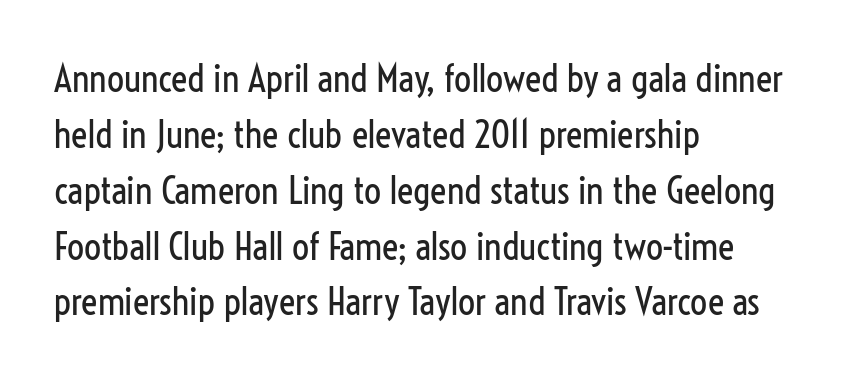
{"serif": "no", "italic": "no", "bold": "no", "weight": "regular", "width": "condensed", "stroke_contrast": "low", "x_height": "medium", "monospaced": "no", "underline": "no", "align": "left", "line_spacing": "normal", "line_spacing_ratio": 1.47, "letter_spacing": "normal", "letter_spacing_em": 0.0, "glyph_px": 38}
